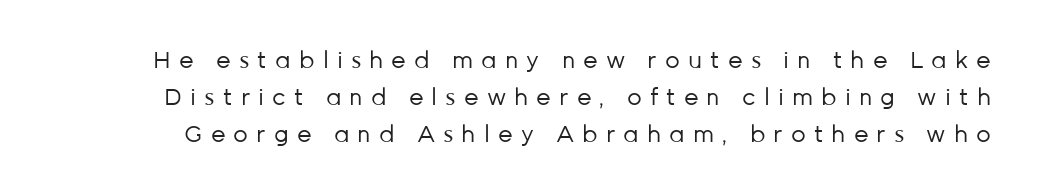
No chunkiness to these letters — they're not bold. Horizontal bands of white between lines are of average thickness. Posture: upright roman. These lines have a slow, spaced-out rhythm from letter to letter. Glance below the letters and you will spot only blank space.
